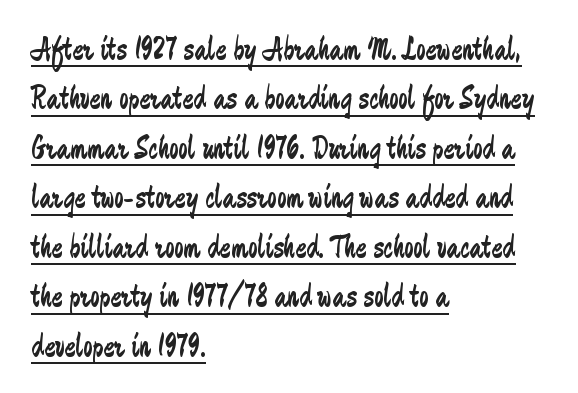
{"serif": "no", "bold": "no", "weight": "regular", "width": "condensed", "stroke_contrast": "low", "x_height": "medium", "monospaced": "no", "underline": "yes", "align": "left", "line_spacing": "normal", "line_spacing_ratio": 1.5, "letter_spacing": "normal", "letter_spacing_em": 0.0, "glyph_px": 33}
